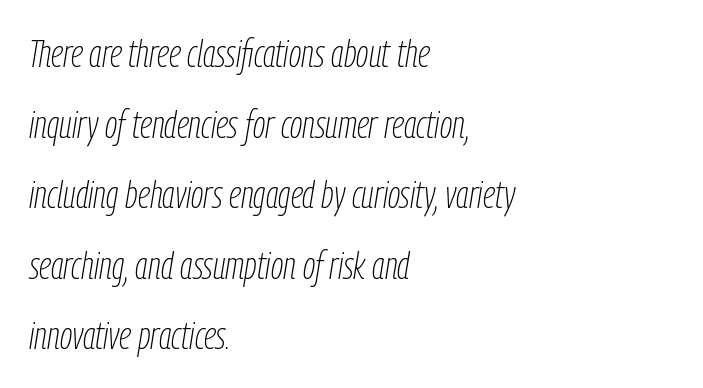
The image shows 39 px thin, condensed type, italic (leaning right); set left-aligned, line spacing 1.81x, normal letter spacing, not underlined; low stroke contrast and a medium x-height.
